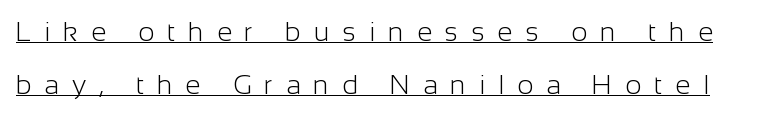
The image shows 27 px text type, upright; set loose line spacing (1.96x), unusually wide letter spacing (+0.48 em), underlined.
